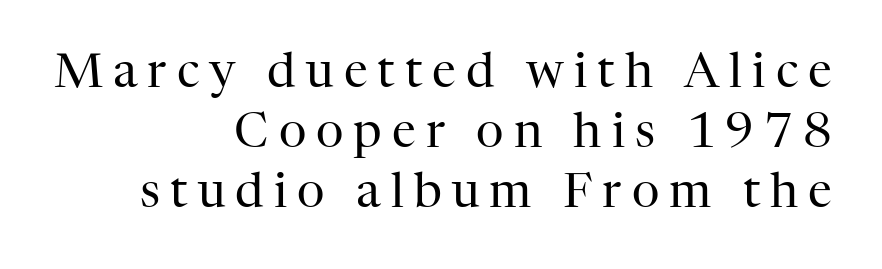
The image shows 48 px regular-weight serif type, upright; set right-aligned, normal line spacing (1.25x), unusually wide letter spacing (+0.21 em), not underlined; high stroke contrast and a medium x-height.
